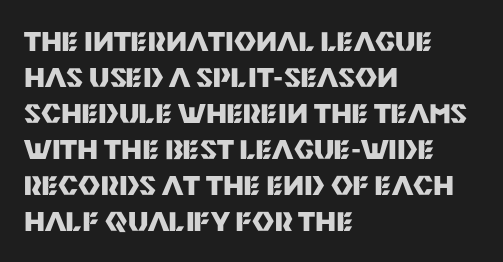
Is there much room between lines? A standard amount, neither cramped nor airy. This rendering features lettering with no underline. The typography opts for an upright posture over an oblique one. Standard letterfit; no display-style spreading of the glyphs. Line starts are locked; line ends wander. Heavy-handed strokes throughout: this text is bold.
